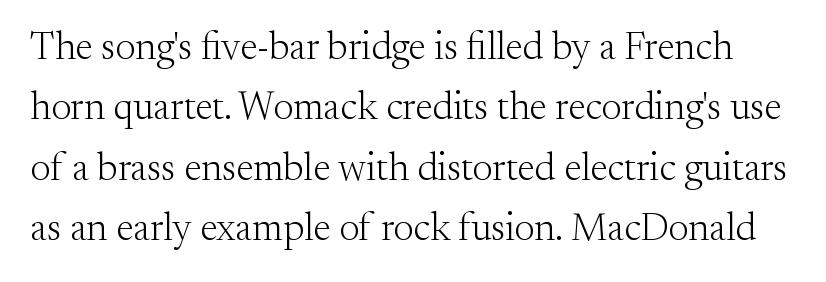
It's the straight-up-and-down kind of type. Vertical stems look standard width or narrower in stroke. If you measured baseline to baseline, you'd find a middling distance. The passage shown has conventional tracking throughout. The glyphs in this specimen are seriffed. The space beneath each line is pristine and unruled.
